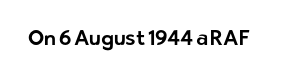
The image shows 21 px text type, upright; set normal letter spacing, not underlined.
